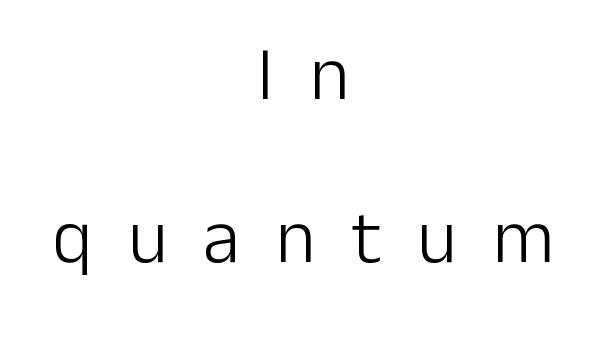
{"serif": "no", "italic": "no", "bold": "no", "weight": "light", "width": "normal", "stroke_contrast": "low", "x_height": "medium", "monospaced": "no", "underline": "no", "align": "center", "line_spacing": "loose", "line_spacing_ratio": 2.15, "letter_spacing": "wide", "letter_spacing_em": 0.47, "glyph_px": 76}
